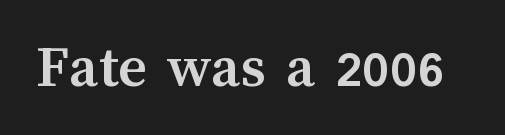
Q: Is the text bold? A: Yes.
Q: Is the text italic (slanted)? A: No, it is upright.
Q: Is the text underlined? A: No.
Q: Is the spacing between letters normal or unusually wide? A: Normal.
Q: Width (condensed, normal, or wide)? A: Normal.
Q: Stroke contrast? A: Medium.
Q: x-height? A: Medium.
Q: Monospaced? A: No.
